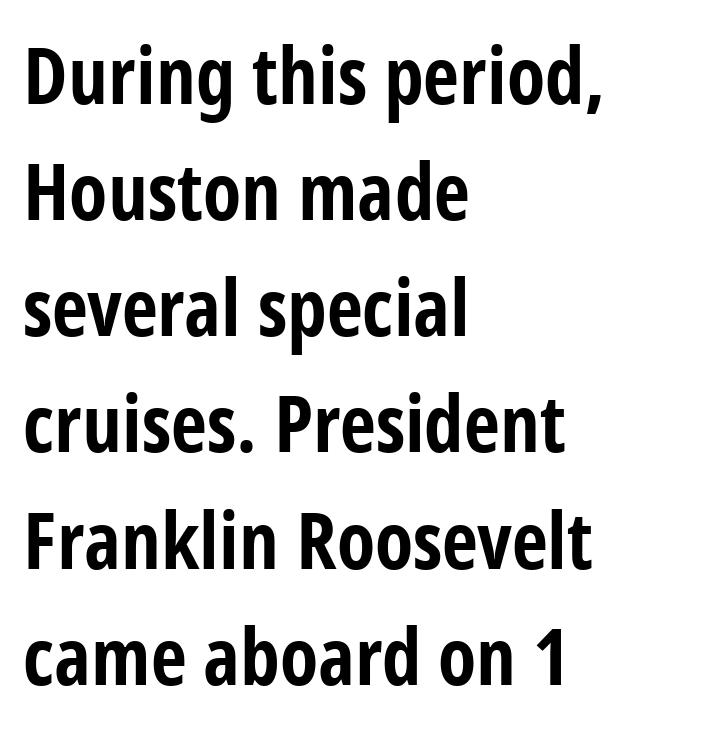
Q: Is the text bold? A: Yes.
Q: Is the text italic (slanted)? A: No, it is upright.
Q: Is the typeface a serif or a sans-serif typeface? A: Sans-serif.
Q: Is the text underlined? A: No.
Q: How is the paragraph aligned? A: Left-aligned.
Q: Is the spacing between letters normal or unusually wide? A: Normal.
Q: Is the spacing between lines tight, normal or loose? A: Normal.
Q: Width (condensed, normal, or wide)? A: Condensed.
Q: Stroke contrast? A: Low.
Q: x-height? A: Medium.
Q: Monospaced? A: No.
